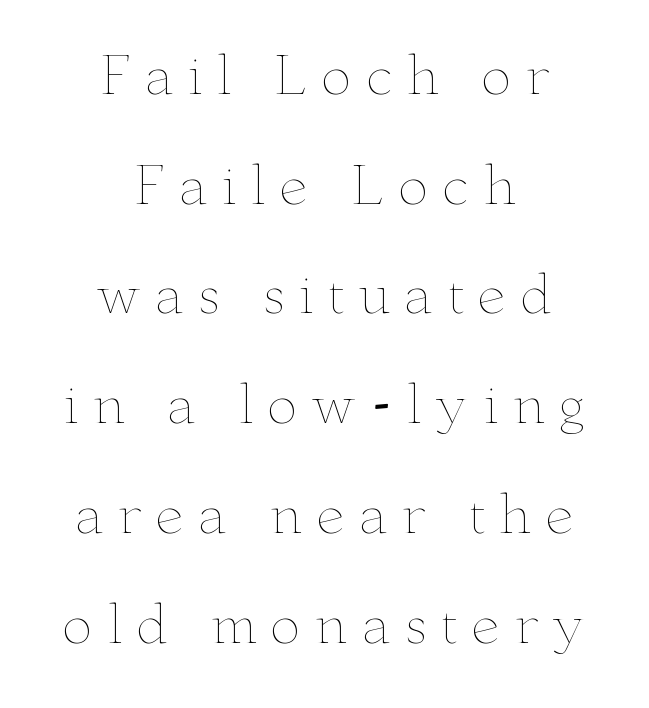
{"italic": "no", "bold": "no", "weight": "thin", "width": "wide", "stroke_contrast": "low", "x_height": "small", "monospaced": "no", "underline": "no", "align": "center", "line_spacing": "loose", "line_spacing_ratio": 2.11, "letter_spacing": "wide", "letter_spacing_em": 0.26, "glyph_px": 52}
